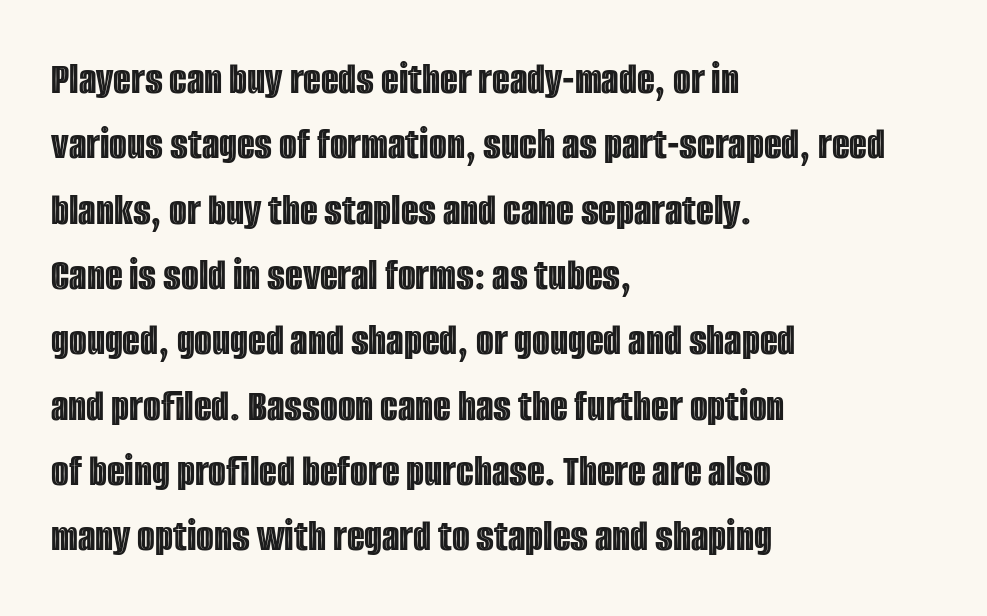
Q: Is the text italic (slanted)? A: No, it is upright.
Q: Is the text underlined? A: No.
Q: How is the paragraph aligned? A: Left-aligned.
Q: Is the spacing between letters normal or unusually wide? A: Normal.
Q: Is the spacing between lines tight, normal or loose? A: Normal.
Q: Width (condensed, normal, or wide)? A: Condensed.
Q: x-height? A: Large.
Q: Monospaced? A: No.
